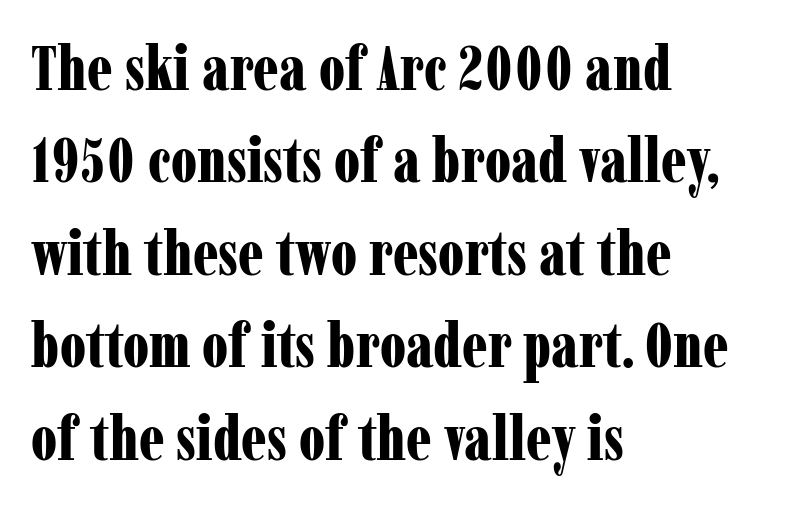
{"serif": "yes", "italic": "no", "bold": "yes", "weight": "bold", "width": "condensed", "stroke_contrast": "low", "x_height": "medium", "monospaced": "no", "underline": "no", "align": "left", "line_spacing": "normal", "line_spacing_ratio": 1.49, "letter_spacing": "normal", "letter_spacing_em": 0.0, "glyph_px": 62}
